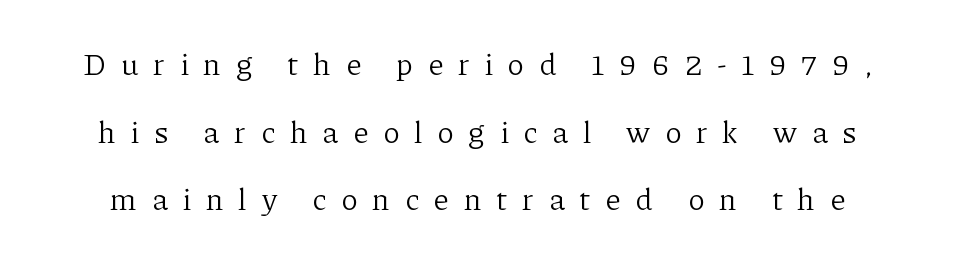
The image shows 31 px light serif type, upright; set loose line spacing (2.18x), unusually wide letter spacing (+0.47 em), not underlined; low stroke contrast and a medium x-height.
